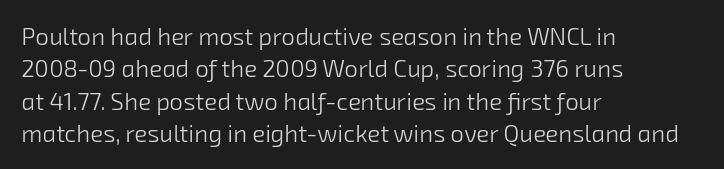
The image shows 24 px text type; set left-aligned, normal line spacing (1.35x), normal letter spacing, not underlined.
